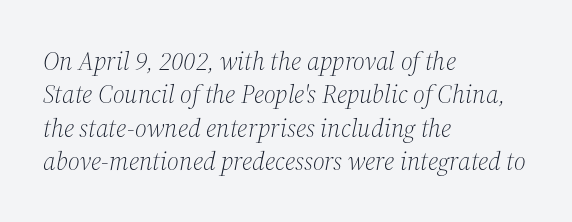
Each row of text sits above clean, open space. A typesetter would call this zero additional tracking. Left-aligned paragraph, ragged on the right. The typography opts for an oblique posture over an upright one.
